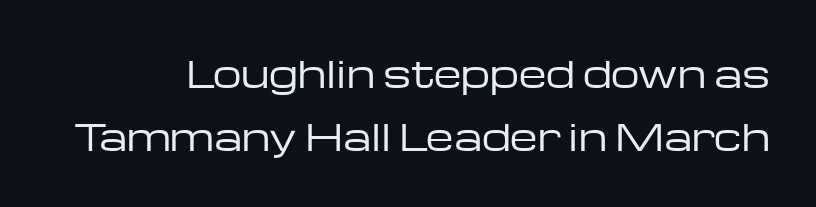
Q: Is the text bold? A: No.
Q: Is the text italic (slanted)? A: No, it is upright.
Q: Is the typeface a serif or a sans-serif typeface? A: Sans-serif.
Q: Is the text underlined? A: No.
Q: Is the spacing between letters normal or unusually wide? A: Normal.
Q: Width (condensed, normal, or wide)? A: Wide.
Q: Stroke contrast? A: Low.
Q: x-height? A: Medium.
Q: Monospaced? A: No.
